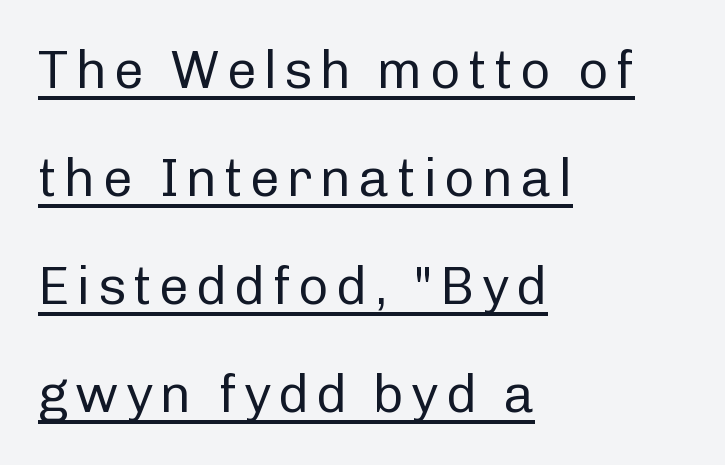
{"serif": "no", "italic": "no", "bold": "no", "weight": "regular", "width": "normal", "stroke_contrast": "low", "x_height": "medium", "monospaced": "no", "underline": "yes", "align": "left", "line_spacing": "loose", "line_spacing_ratio": 2.04, "glyph_px": 53}
